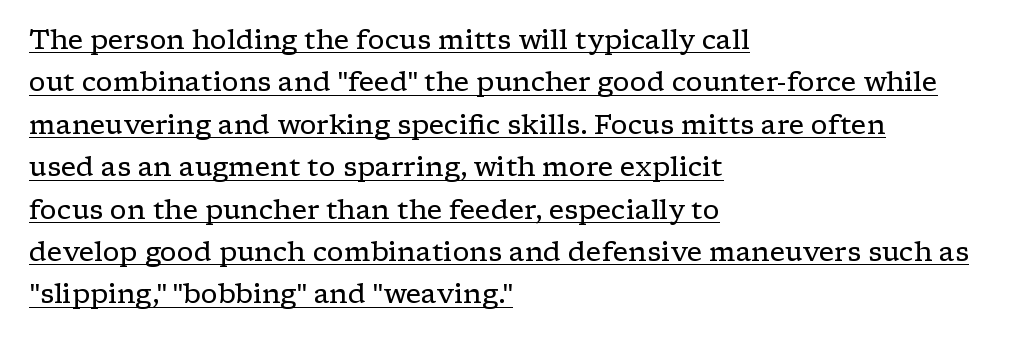
Short note: letters normally spaced. Vertical stems look standard width or narrower in stroke. Alignment: flush left. Every stem runs plumb, perpendicular to the baseline.
